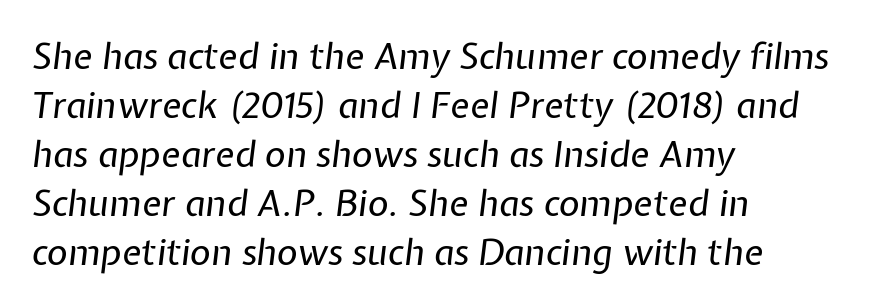
Q: Is the text bold? A: No.
Q: Is the text italic (slanted)? A: Yes, it leans right by about 7 degrees.
Q: Is the text underlined? A: No.
Q: How is the paragraph aligned? A: Left-aligned.
Q: Is the spacing between letters normal or unusually wide? A: Normal.
Q: Is the spacing between lines tight, normal or loose? A: Normal.
Q: Width (condensed, normal, or wide)? A: Normal.
Q: Stroke contrast? A: Low.
Q: x-height? A: Medium.
Q: Monospaced? A: No.
